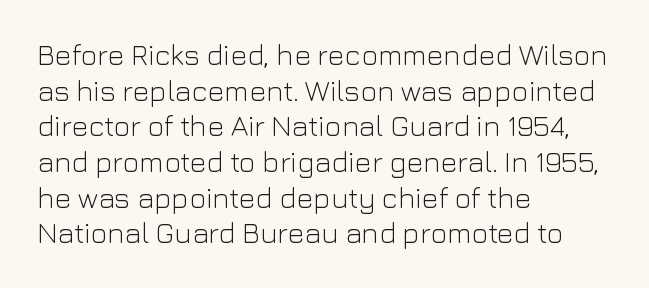
It's the straight-up-and-down kind of type. Lines of text with bare space underneath. Horizontal alignment here is leftward, the default for most running prose. Each letter keeps its own natural width here, so spacing adapts to shape. No feet cap the strokes, marking this as sans-serif type. The typesetting does not lean heavy: it is not bold.
